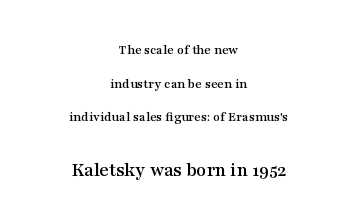
The image shows 20 px text type, upright; set centered, loose line spacing (2.4x), normal letter spacing, not underlined; the second (bottom) block is 1.43x larger.
